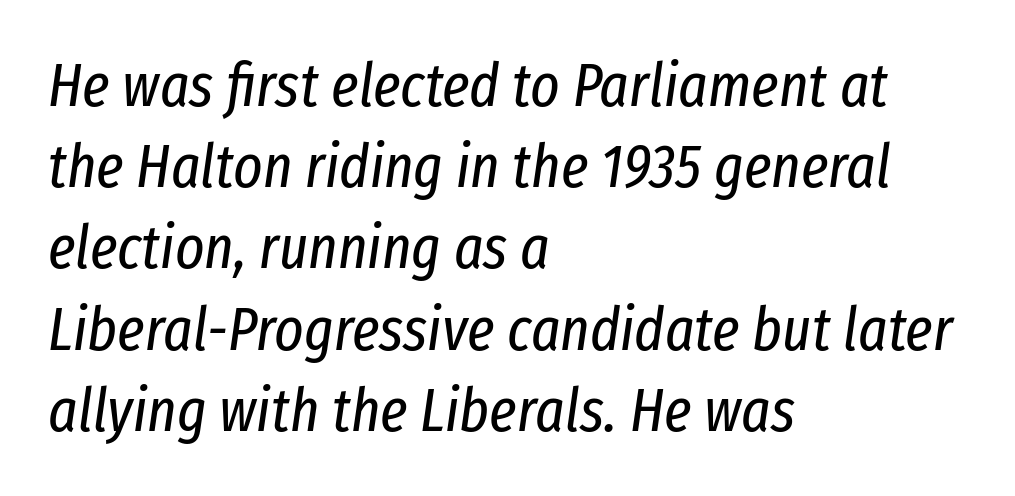
{"italic": "yes", "lean": "right", "slant_degrees": 8, "bold": "no", "weight": "regular", "width": "condensed", "stroke_contrast": "low", "x_height": "medium", "monospaced": "no", "underline": "no", "align": "left", "line_spacing": "normal", "line_spacing_ratio": 1.31, "letter_spacing": "normal", "letter_spacing_em": 0.0, "glyph_px": 62}
